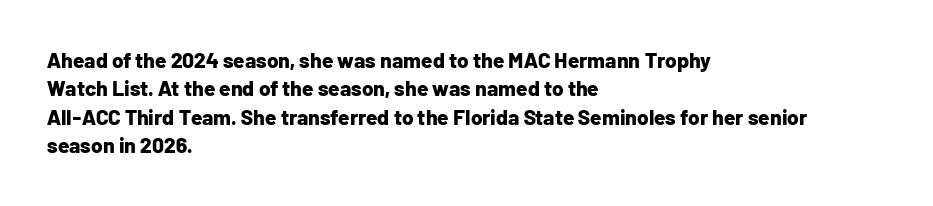
{"italic": "no", "bold": "yes", "underline": "no", "align": "left", "line_spacing": "normal", "line_spacing_ratio": 1.35, "letter_spacing": "normal", "letter_spacing_em": 0.0, "glyph_px": 21}
